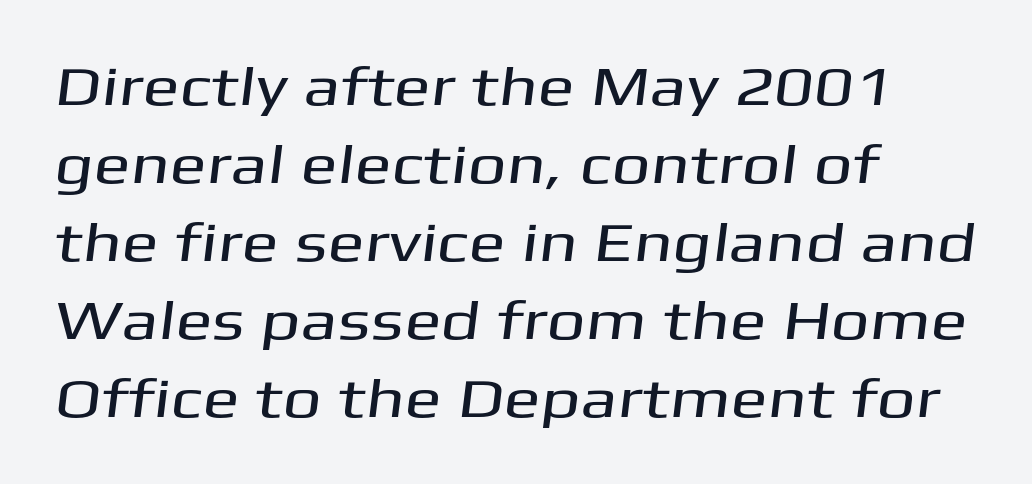
{"serif": "no", "width": "wide", "stroke_contrast": "medium", "x_height": "medium", "monospaced": "no", "underline": "no", "align": "left", "line_spacing": "normal", "line_spacing_ratio": 1.42, "letter_spacing": "normal", "letter_spacing_em": 0.0, "glyph_px": 55}
